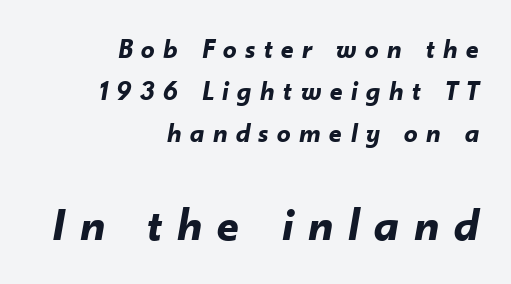
{"italic": "yes", "lean": "right", "slant_degrees": 10, "bold": "yes", "weight": "bold", "width": "normal", "stroke_contrast": "low", "x_height": "small", "monospaced": "no", "underline": "no", "align": "right", "line_spacing": "normal", "line_spacing_ratio": 1.55, "letter_spacing": "wide", "letter_spacing_em": 0.32, "larger_block": "second", "size_ratio": 1.74, "glyph_px": 47}
